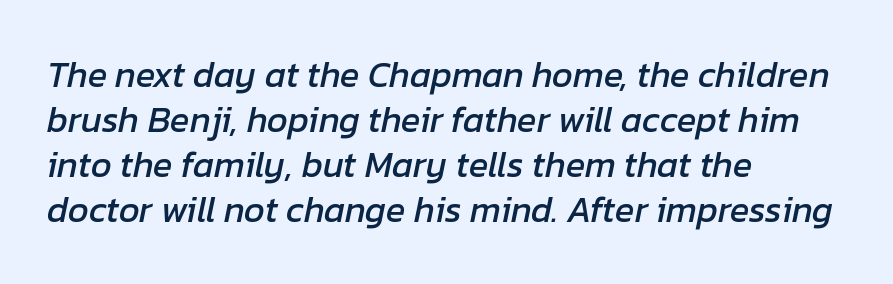
The image shows 36 px text type, italic (leaning right); set left-aligned, normal line spacing (1.25x), normal letter spacing, not underlined; low stroke contrast and a medium x-height.
